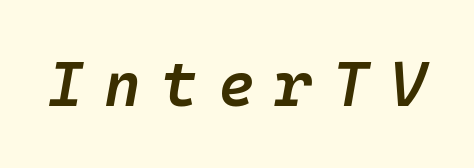
The image shows 63 px semibold type, italic (leaning right); set unusually wide letter spacing (+0.32 em), not underlined; low stroke contrast and a medium x-height.
